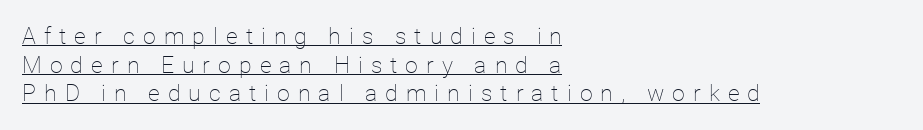
{"italic": "no", "bold": "no", "underline": "yes", "align": "left", "line_spacing": "normal", "line_spacing_ratio": 1.25, "letter_spacing": "wide", "letter_spacing_em": 0.35, "glyph_px": 23}
